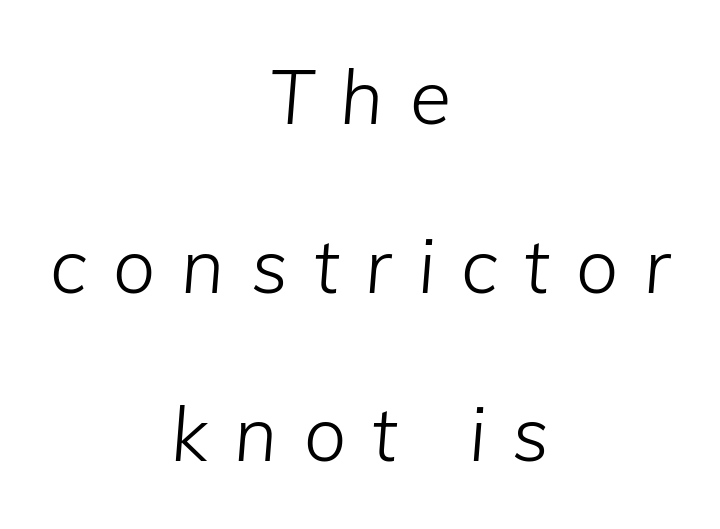
{"italic": "yes", "lean": "right", "slant_degrees": 5, "bold": "no", "weight": "light", "width": "normal", "stroke_contrast": "low", "x_height": "medium", "monospaced": "no", "underline": "no", "align": "center", "line_spacing": "loose", "line_spacing_ratio": 2.25, "letter_spacing": "wide", "letter_spacing_em": 0.35, "glyph_px": 75}
